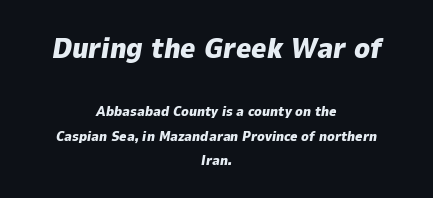
Is the type bold? Yes — the strokes are clearly thick and heavy. Is this a fixed-width face? No — the glyphs have proportional, varying widths. Tracking value appears to be zero — textbook default spacing. Designer's note — italics engaged.
